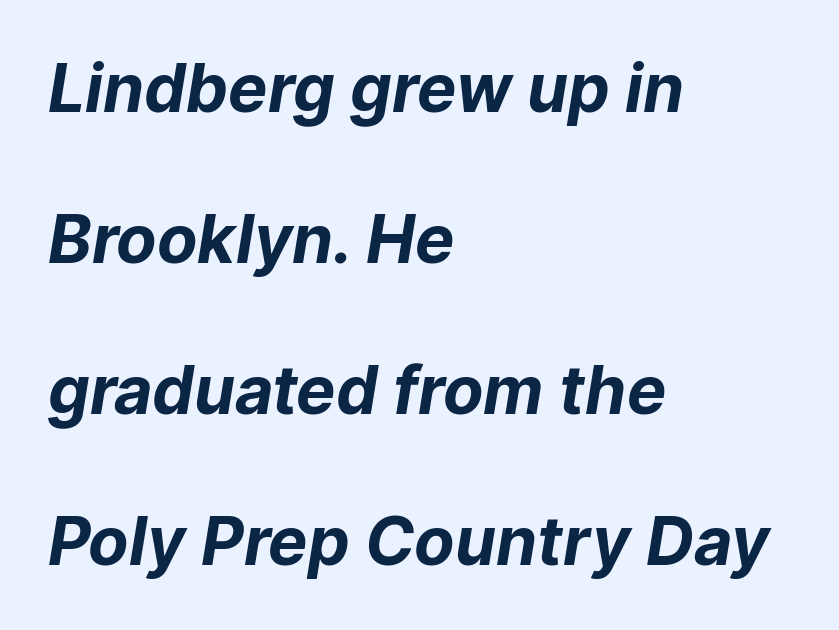
The image shows 66 px bold sans-serif type; set left-aligned, loose line spacing (2.29x), normal letter spacing, not underlined; low stroke contrast and a medium x-height.
